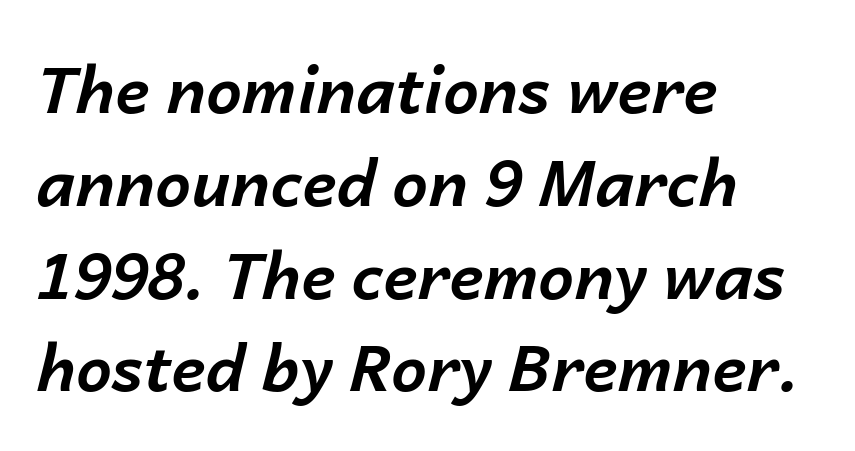
Q: Is the text bold? A: Yes.
Q: Is the text italic (slanted)? A: Yes, it leans right by about 14 degrees.
Q: Is the text underlined? A: No.
Q: How is the paragraph aligned? A: Left-aligned.
Q: Is the spacing between letters normal or unusually wide? A: Normal.
Q: Is the spacing between lines tight, normal or loose? A: Normal.
Q: Width (condensed, normal, or wide)? A: Normal.
Q: Stroke contrast? A: Low.
Q: x-height? A: Medium.
Q: Monospaced? A: No.
